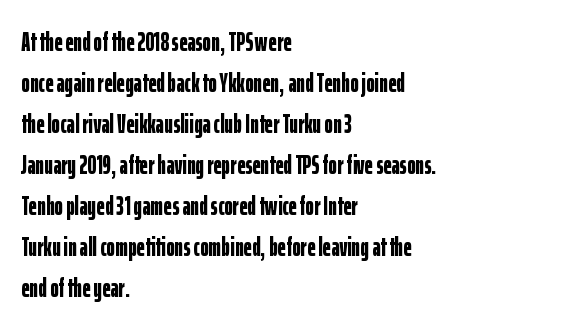
The image shows 26 px bold type, upright; set left-aligned, normal line spacing (1.58x), normal letter spacing, not underlined.
